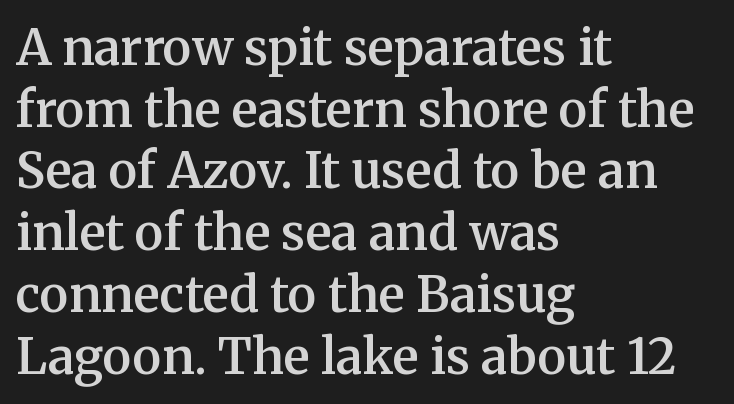
The image shows 49 px semibold serif type, upright; set left-aligned, normal line spacing (1.26x), normal letter spacing, not underlined; medium stroke contrast and a medium x-height.
